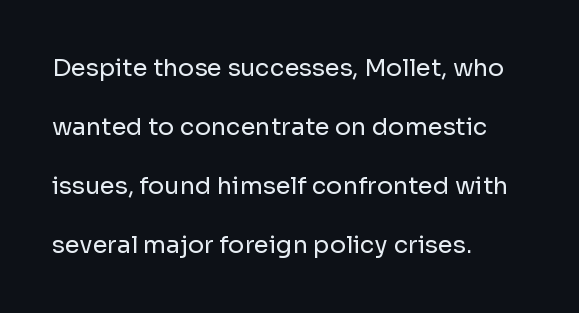
The image shows 24 px text type, upright; set left-aligned, loose line spacing (2.46x), normal letter spacing, not underlined.
